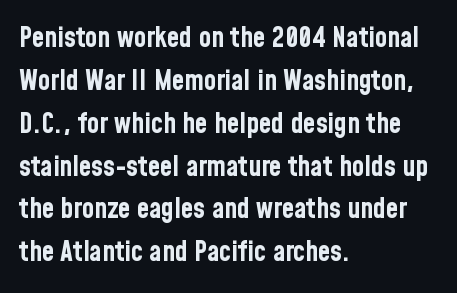
The lines are quadded left. Here the designer chose a conventional face with non-uniform glyph widths. The string is rendered with underlining switched off. The letters stand upright; this is a roman face. Observe the absence of serifs on each vertical stroke in this sample. The gaps between neighbouring characters are ordinary and unremarkable.
